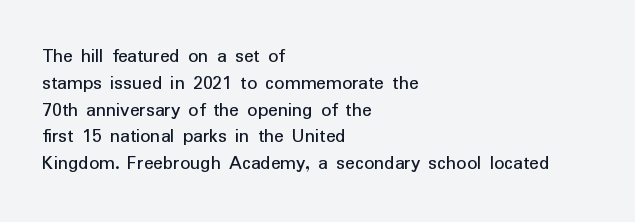
{"italic": "no", "underline": "no", "align": "left", "line_spacing": "normal", "line_spacing_ratio": 1.34, "letter_spacing": "normal", "letter_spacing_em": 0.0, "glyph_px": 20}
